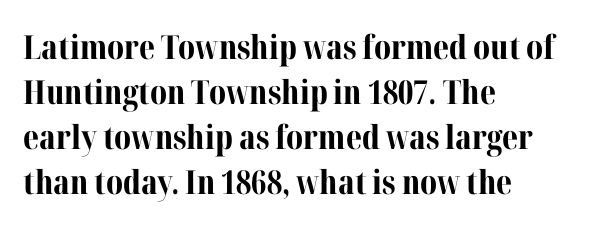
The image shows 33 px bold serif type, upright; set left-aligned, normal line spacing (1.36x), normal letter spacing, not underlined; medium stroke contrast and a medium x-height.
